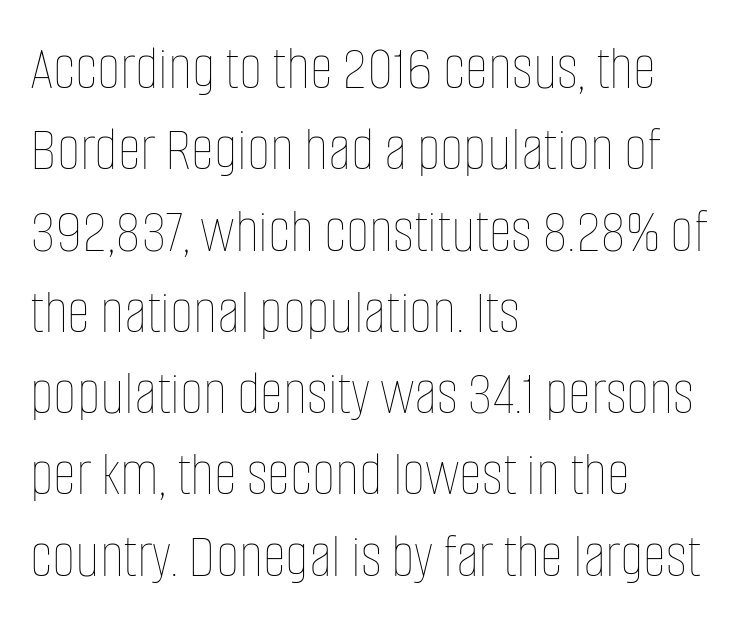
{"italic": "no", "bold": "no", "weight": "thin", "width": "condensed", "stroke_contrast": "low", "x_height": "large", "monospaced": "no", "underline": "no", "align": "left", "line_spacing": "normal", "line_spacing_ratio": 1.27, "letter_spacing": "normal", "letter_spacing_em": 0.0, "glyph_px": 64}
